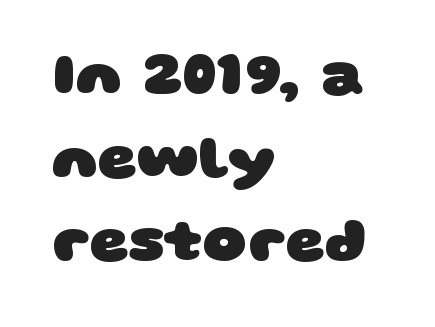
{"serif": "no", "bold": "yes", "weight": "heavy", "width": "wide", "stroke_contrast": "low", "x_height": "large", "monospaced": "no", "underline": "no", "align": "left", "line_spacing": "normal", "line_spacing_ratio": 1.37, "letter_spacing": "normal", "letter_spacing_em": 0.0, "glyph_px": 61}
